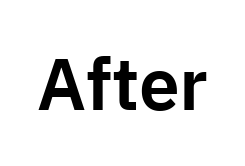
{"serif": "no", "italic": "no", "width": "normal", "stroke_contrast": "low", "x_height": "medium", "monospaced": "no", "underline": "no", "letter_spacing": "normal", "letter_spacing_em": 0.0, "glyph_px": 73}
